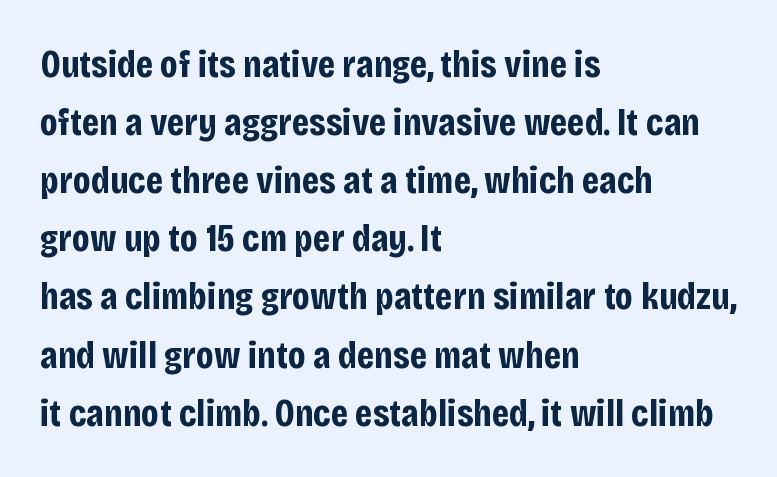
Q: Is the text bold? A: Yes.
Q: Is the text italic (slanted)? A: No, it is upright.
Q: Is the typeface a serif or a sans-serif typeface? A: Sans-serif.
Q: Is the text underlined? A: No.
Q: How is the paragraph aligned? A: Left-aligned.
Q: Is the spacing between letters normal or unusually wide? A: Normal.
Q: Is the spacing between lines tight, normal or loose? A: Normal.
Q: Width (condensed, normal, or wide)? A: Condensed.
Q: Stroke contrast? A: Low.
Q: x-height? A: Large.
Q: Monospaced? A: No.
